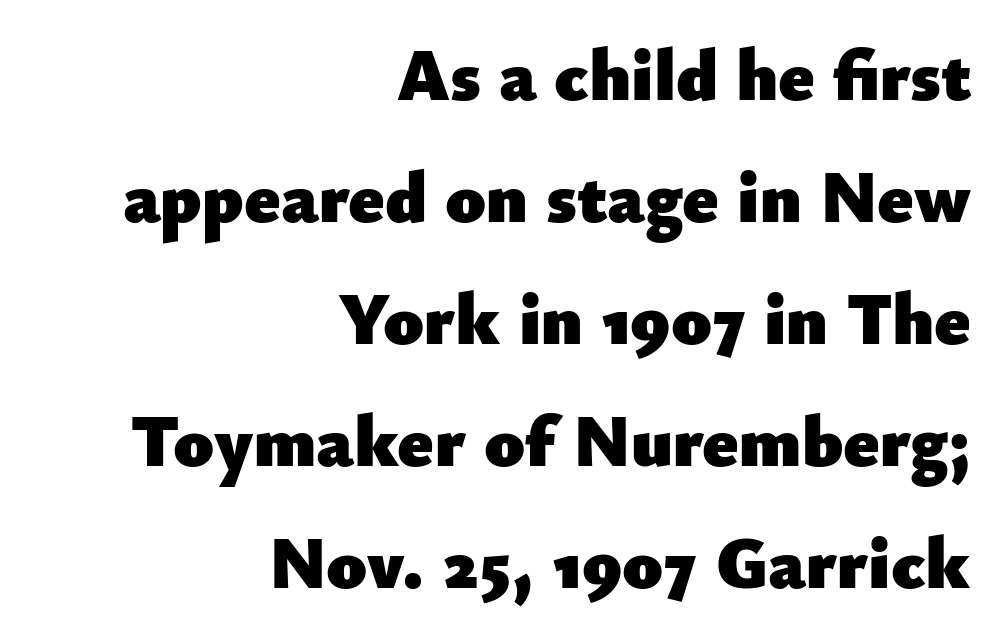
Q: Is the text bold? A: Yes.
Q: Is the text italic (slanted)? A: No, it is upright.
Q: Is the typeface a serif or a sans-serif typeface? A: Sans-serif.
Q: Is the text underlined? A: No.
Q: How is the paragraph aligned? A: Right-aligned.
Q: Is the spacing between letters normal or unusually wide? A: Normal.
Q: Is the spacing between lines tight, normal or loose? A: Normal.
Q: Width (condensed, normal, or wide)? A: Normal.
Q: Stroke contrast? A: Low.
Q: x-height? A: Small.
Q: Monospaced? A: No.
